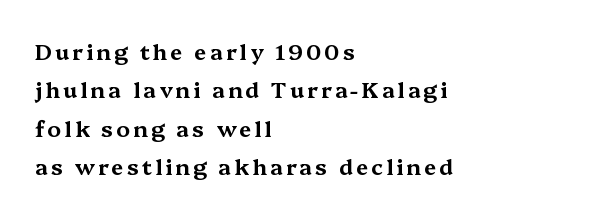
Rendered with straight, roman letterforms. Does the copy run flush right? No — it runs flush left. Honestly, there is no underline to notice here at all.
